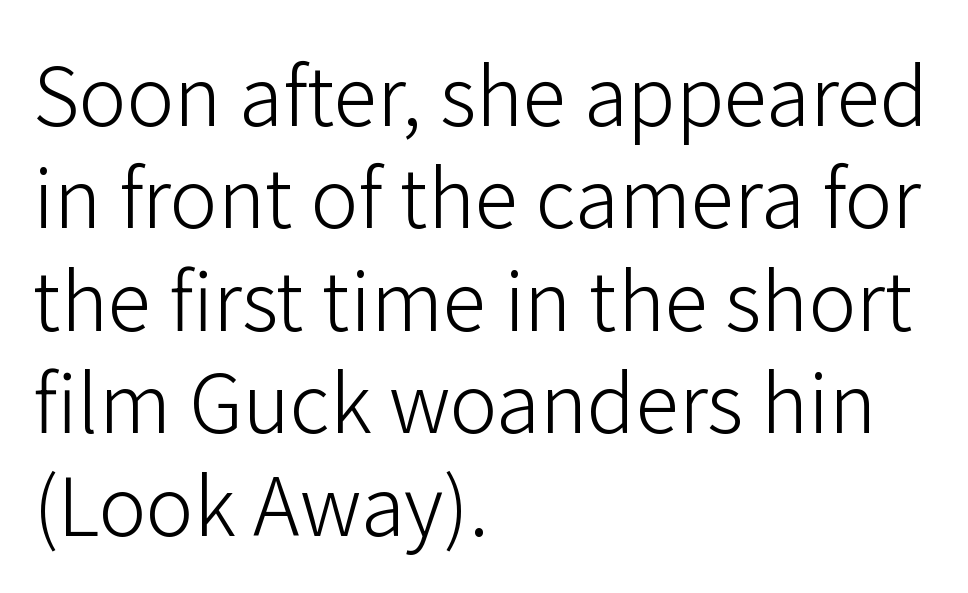
Q: Is the text bold? A: No.
Q: Is the text italic (slanted)? A: No, it is upright.
Q: Is the typeface a serif or a sans-serif typeface? A: Sans-serif.
Q: Is the text underlined? A: No.
Q: How is the paragraph aligned? A: Left-aligned.
Q: Is the spacing between letters normal or unusually wide? A: Normal.
Q: Is the spacing between lines tight, normal or loose? A: Normal.
Q: Width (condensed, normal, or wide)? A: Normal.
Q: Stroke contrast? A: Low.
Q: x-height? A: Medium.
Q: Monospaced? A: No.
